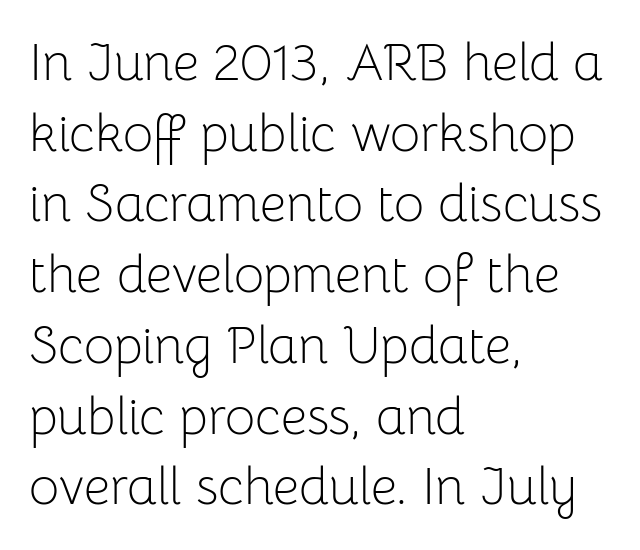
Students, note that the glyphs here touch the page at normal intervals. Nothing heavy about these letters — not bold at all. The passage shown is typed in a proportional face where columns would drift. The typesetter chose a ragged-right arrangement here.
